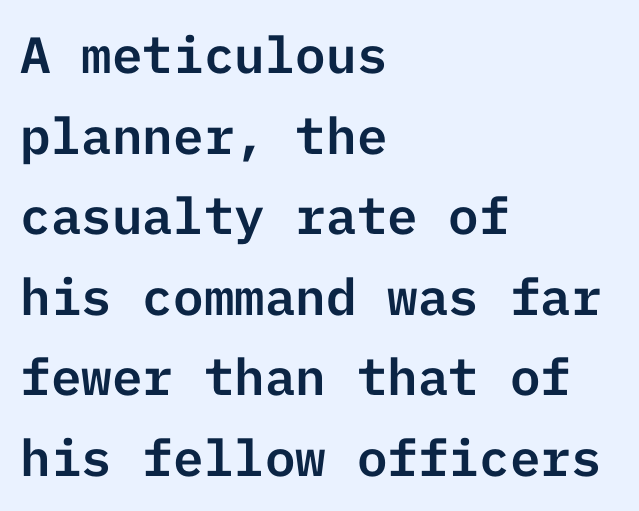
Line starts are locked; line ends wander. This sample uses a sans-serif face. Letters rest on an invisible, unmarked baseline. Every character sits straight up, as roman type does. The leading is moderate, giving the passage an even texture. Standard letterfit; no display-style spreading of the glyphs.
